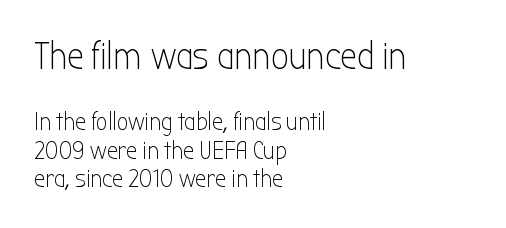
Q: Is the text bold? A: No.
Q: Is the text italic (slanted)? A: No, it is upright.
Q: Is the typeface a serif or a sans-serif typeface? A: Sans-serif.
Q: Is the text underlined? A: No.
Q: How is the paragraph aligned? A: Left-aligned.
Q: Is the spacing between letters normal or unusually wide? A: Normal.
Q: Is the spacing between lines tight, normal or loose? A: Tight.
Q: Which block of text is set in a larger size, the first (top) or the second (bottom)? A: The first (top) one.
Q: Width (condensed, normal, or wide)? A: Condensed.
Q: Stroke contrast? A: Low.
Q: x-height? A: Medium.
Q: Monospaced? A: No.
